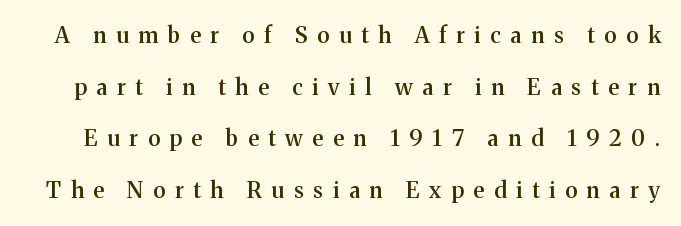
Q: Is the text bold? A: Semi-bold.
Q: Is the text italic (slanted)? A: No, it is upright.
Q: Is the text underlined? A: No.
Q: Is the spacing between letters normal or unusually wide? A: Unusually wide.
Q: Is the spacing between lines tight, normal or loose? A: Loose.
